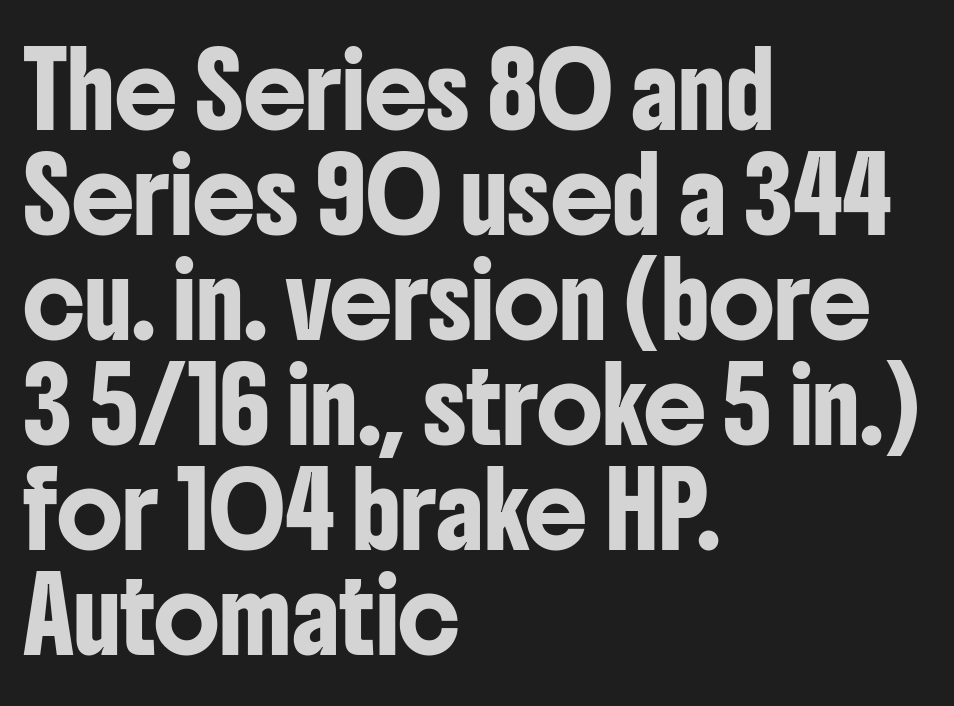
Q: Is the text italic (slanted)? A: No, it is upright.
Q: Is the typeface a serif or a sans-serif typeface? A: Sans-serif.
Q: Is the text underlined? A: No.
Q: How is the paragraph aligned? A: Left-aligned.
Q: Is the spacing between letters normal or unusually wide? A: Normal.
Q: Is the spacing between lines tight, normal or loose? A: Normal.
Q: Width (condensed, normal, or wide)? A: Condensed.
Q: Stroke contrast? A: Low.
Q: x-height? A: Medium.
Q: Monospaced? A: No.
